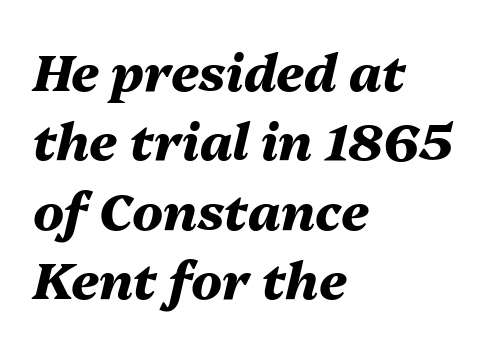
Q: Is the text bold? A: Yes.
Q: Is the text italic (slanted)? A: Yes, it leans right by about 13 degrees.
Q: Is the text underlined? A: No.
Q: How is the paragraph aligned? A: Left-aligned.
Q: Is the spacing between letters normal or unusually wide? A: Normal.
Q: Is the spacing between lines tight, normal or loose? A: Normal.
Q: Width (condensed, normal, or wide)? A: Normal.
Q: Stroke contrast? A: Medium.
Q: x-height? A: Medium.
Q: Monospaced? A: No.
